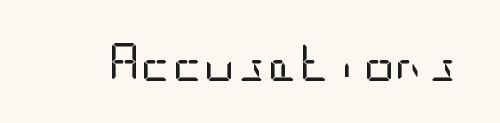
{"serif": "no", "italic": "no", "bold": "no", "weight": "regular", "width": "condensed", "stroke_contrast": "low", "x_height": "large", "underline": "no", "letter_spacing": "normal", "letter_spacing_em": 0.0, "glyph_px": 39}
